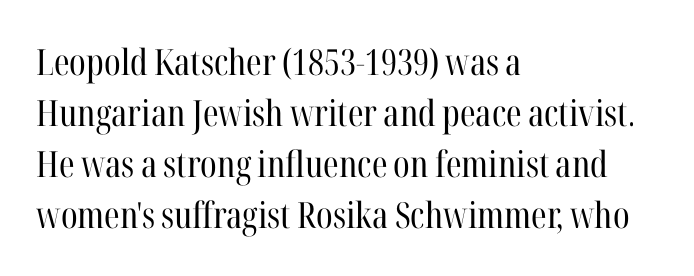
Where is the straight margin? On the left. The font is comparable to plain body text, perhaps lighter. Are there feet on the stems? There are — it's a serif. The passage shown is not underscored anywhere. Reading down the column, the eye jumps a familiar distance to each next line. There is no visible air inserted between adjacent glyphs.
